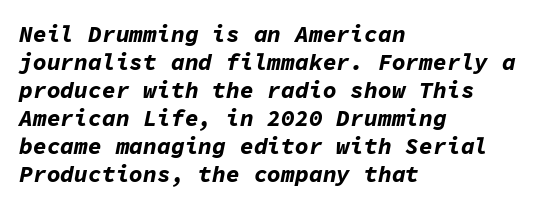
{"italic": "yes", "lean": "right", "slant_degrees": 11, "bold": "yes", "underline": "no", "align": "left", "line_spacing_ratio": 1.22, "letter_spacing": "normal", "letter_spacing_em": 0.0, "glyph_px": 23}
